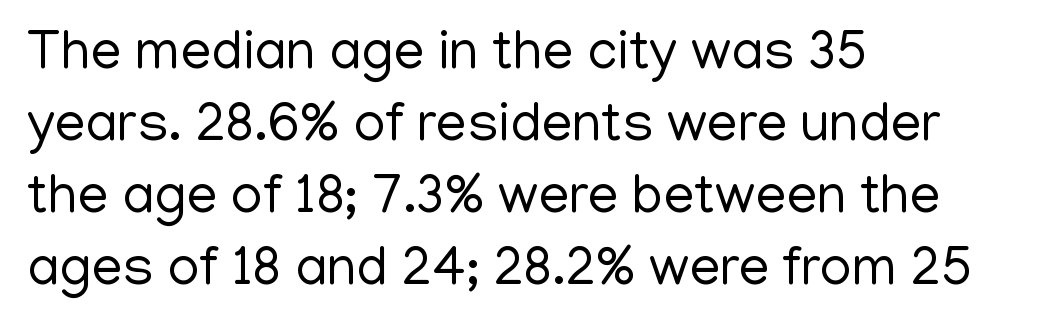
Q: Is the text bold? A: No.
Q: Is the text italic (slanted)? A: No, it is upright.
Q: Is the typeface a serif or a sans-serif typeface? A: Sans-serif.
Q: Is the text underlined? A: No.
Q: How is the paragraph aligned? A: Left-aligned.
Q: Is the spacing between letters normal or unusually wide? A: Normal.
Q: Is the spacing between lines tight, normal or loose? A: Normal.
Q: Width (condensed, normal, or wide)? A: Normal.
Q: Stroke contrast? A: Low.
Q: x-height? A: Medium.
Q: Monospaced? A: No.
